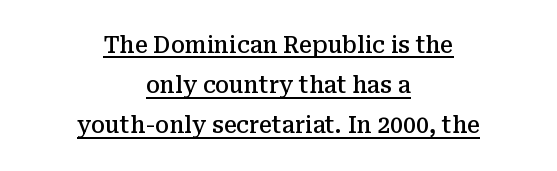
The image shows 23 px text type, upright; set centered, line spacing 1.75x, normal letter spacing, underlined.
